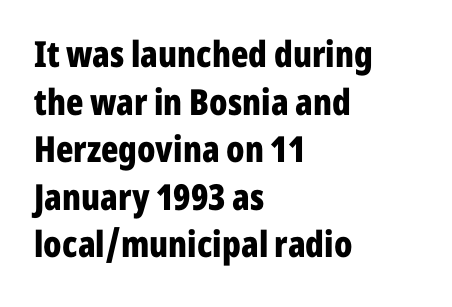
Q: Is the text bold? A: Yes.
Q: Is the text italic (slanted)? A: No, it is upright.
Q: Is the typeface a serif or a sans-serif typeface? A: Sans-serif.
Q: Is the text underlined? A: No.
Q: How is the paragraph aligned? A: Left-aligned.
Q: Is the spacing between letters normal or unusually wide? A: Normal.
Q: Is the spacing between lines tight, normal or loose? A: Normal.
Q: Width (condensed, normal, or wide)? A: Condensed.
Q: Stroke contrast? A: Low.
Q: x-height? A: Medium.
Q: Monospaced? A: No.
